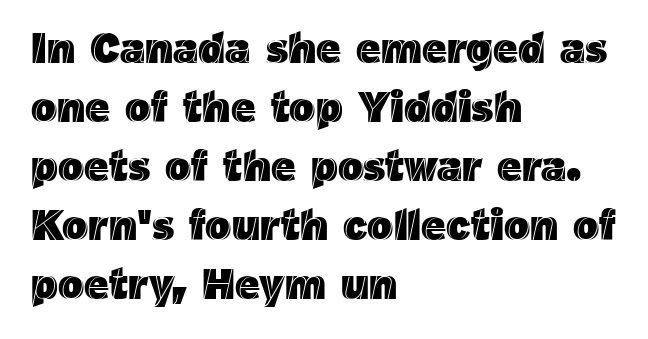
Q: Is the text italic (slanted)? A: No, it is upright.
Q: Is the text underlined? A: No.
Q: How is the paragraph aligned? A: Left-aligned.
Q: Is the spacing between letters normal or unusually wide? A: Normal.
Q: Is the spacing between lines tight, normal or loose? A: Normal.
Q: Width (condensed, normal, or wide)? A: Normal.
Q: x-height? A: Medium.
Q: Monospaced? A: No.
